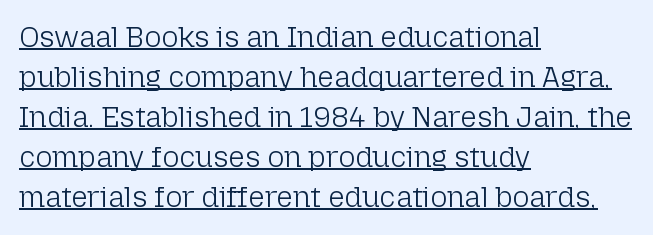
{"serif": "no", "italic": "no", "bold": "no", "weight": "light", "width": "normal", "stroke_contrast": "low", "x_height": "medium", "monospaced": "no", "underline": "yes", "align": "left", "line_spacing": "normal", "line_spacing_ratio": 1.38, "letter_spacing": "normal", "letter_spacing_em": 0.0, "glyph_px": 29}
